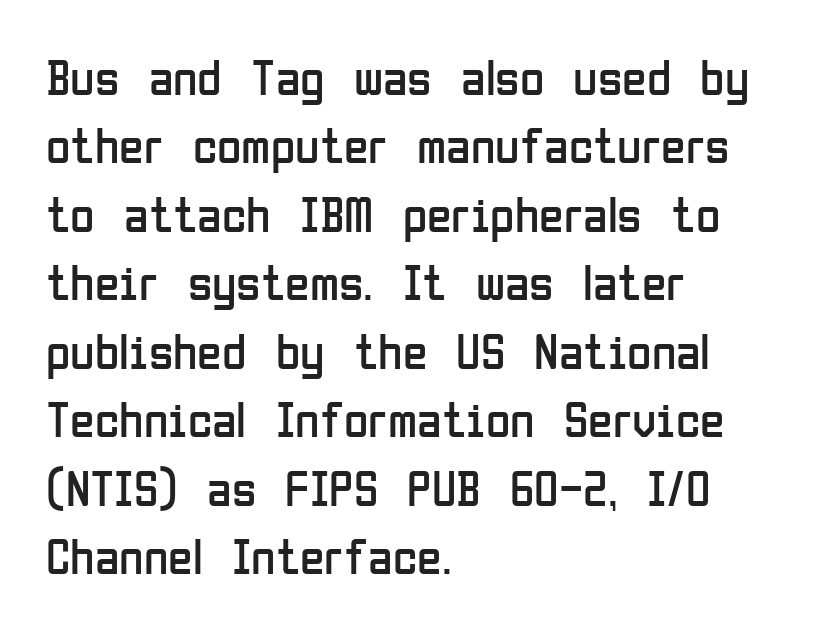
The image shows 50 px regular-weight, condensed sans-serif type, upright; set left-aligned, normal line spacing (1.37x), normal letter spacing, not underlined; low stroke contrast and a medium x-height.
